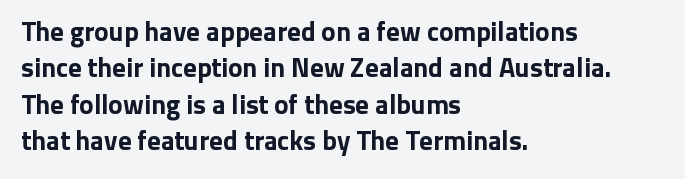
{"italic": "no", "bold": "yes", "underline": "no", "align": "left", "line_spacing": "normal", "line_spacing_ratio": 1.35, "letter_spacing": "normal", "letter_spacing_em": 0.0, "glyph_px": 27}
